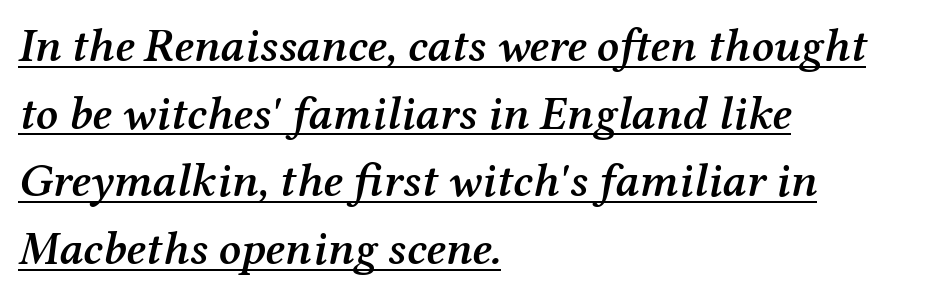
{"serif": "yes", "italic": "yes", "lean": "right", "slant_degrees": 12, "bold": "semi", "weight": "semibold", "width": "normal", "stroke_contrast": "medium", "x_height": "medium", "monospaced": "no", "underline": "yes", "align": "left", "line_spacing": "normal", "line_spacing_ratio": 1.44, "letter_spacing": "normal", "letter_spacing_em": 0.0, "glyph_px": 47}
